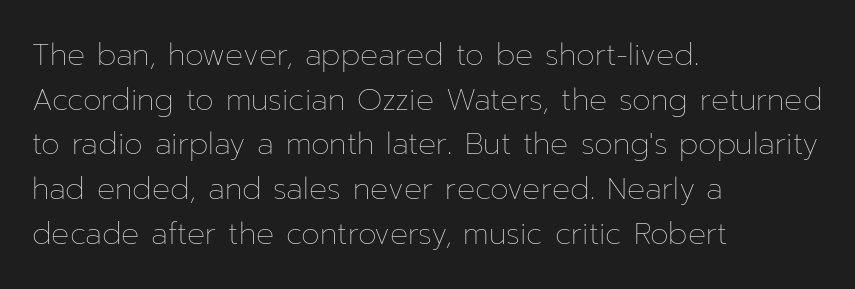
{"italic": "no", "bold": "no", "weight": "thin", "width": "normal", "stroke_contrast": "low", "x_height": "medium", "monospaced": "no", "underline": "no", "align": "left", "line_spacing": "normal", "line_spacing_ratio": 1.49, "letter_spacing": "normal", "letter_spacing_em": 0.0, "glyph_px": 30}
